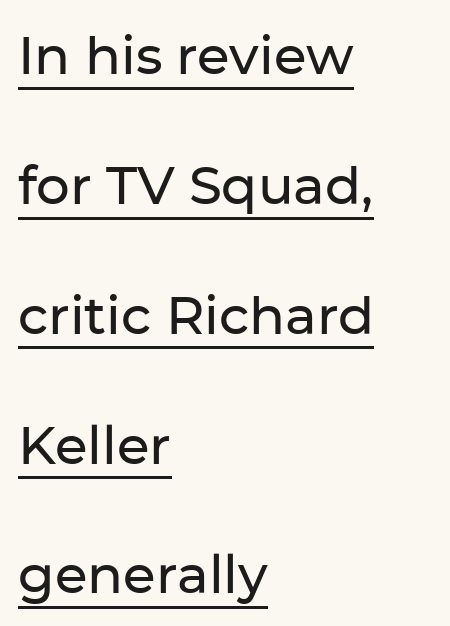
The image shows 53 px sans-serif type, upright; set left-aligned, loose line spacing (2.45x), normal letter spacing, underlined; low stroke contrast and a medium x-height.
